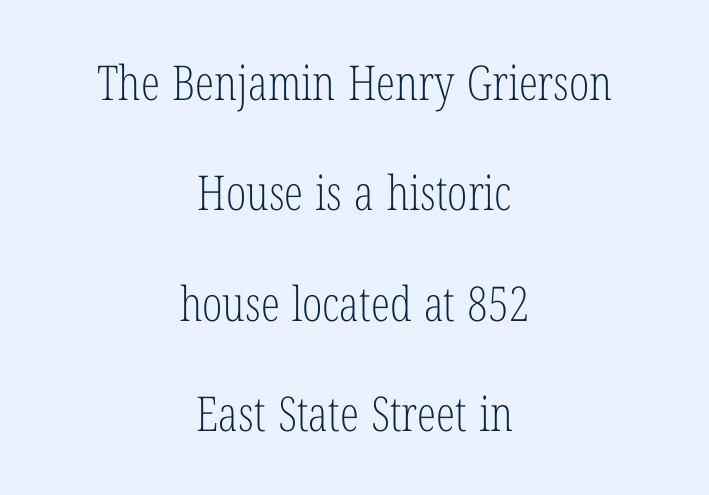
Q: Is the text bold? A: No.
Q: Is the text italic (slanted)? A: No, it is upright.
Q: Is the typeface a serif or a sans-serif typeface? A: Serif.
Q: Is the text underlined? A: No.
Q: How is the paragraph aligned? A: Centered.
Q: Is the spacing between letters normal or unusually wide? A: Normal.
Q: Is the spacing between lines tight, normal or loose? A: Loose.
Q: Width (condensed, normal, or wide)? A: Condensed.
Q: Stroke contrast? A: Low.
Q: x-height? A: Medium.
Q: Monospaced? A: No.
